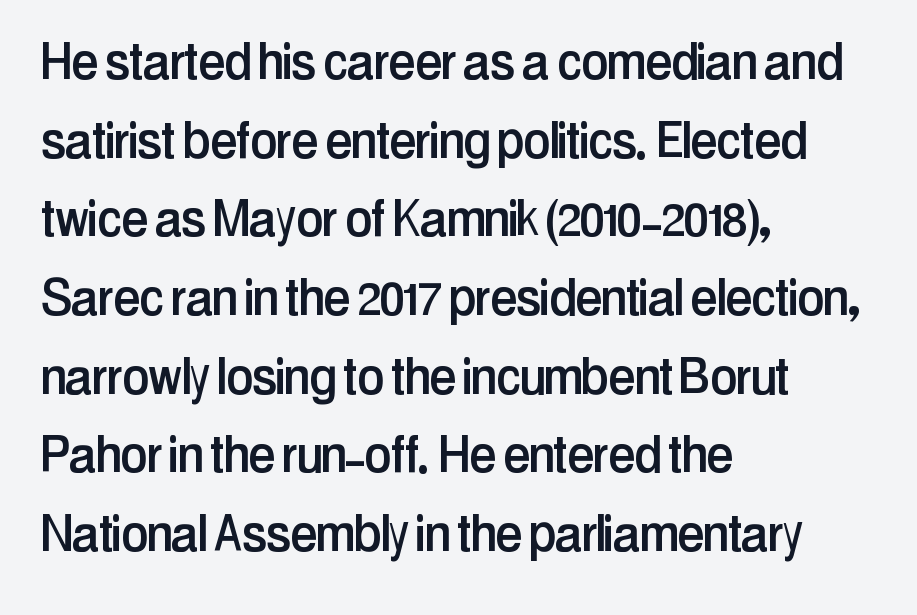
The gap between lines stays unmarked. The text was rendered using a sans face with plain stroke endings. The rendering uses a moderate line-height, typical for paragraphs. The letters sit at their default tracking, neither squeezed nor spread. The typography opts for an upright posture over an oblique one.
